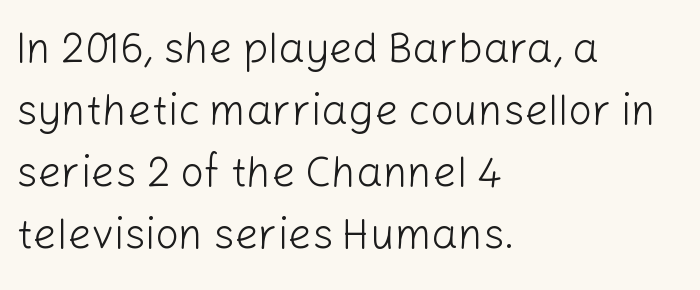
The image shows 42 px light sans-serif type, upright; set left-aligned, normal line spacing (1.48x), normal letter spacing, not underlined; low stroke contrast and a medium x-height.
